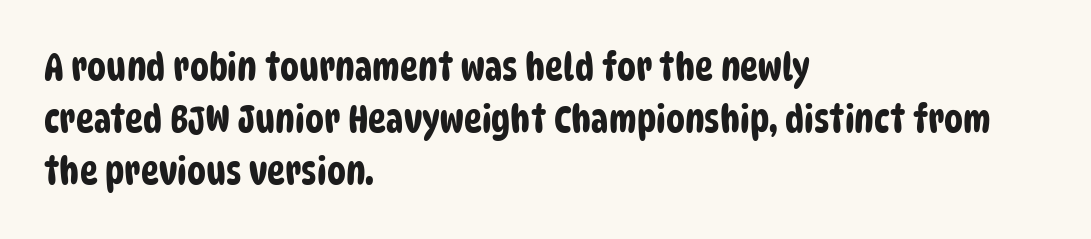
Nothing sits at the stroke ends, so this counts as sans-serif. The rag falls on the right side of this text block. The face used here is rendered with its standard letterfit. These lines sit exactly where default settings would place them. Underline: absent.
